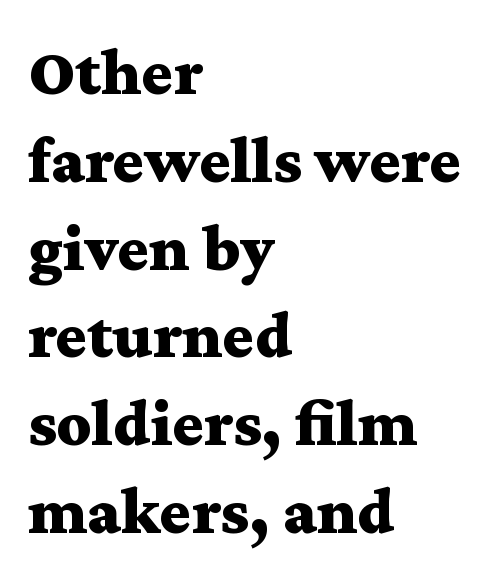
The image shows 67 px bold, wide serif type, upright; set left-aligned, normal line spacing (1.31x), normal letter spacing, not underlined; medium stroke contrast and a medium x-height.
